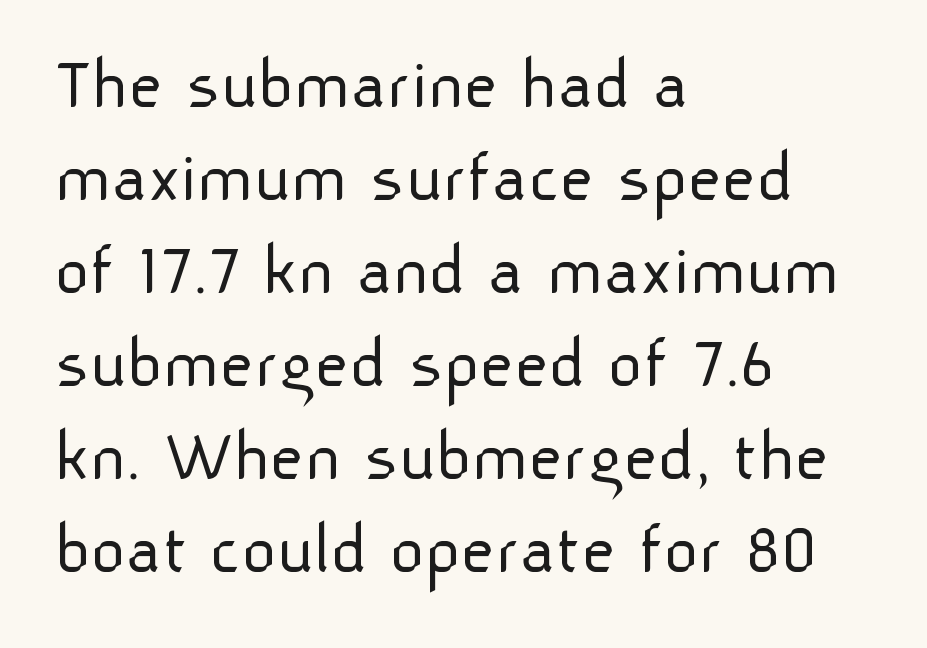
The image shows 75 px light sans-serif type, upright; set left-aligned, line spacing 1.24x, normal letter spacing, not underlined; low stroke contrast and a medium x-height.
